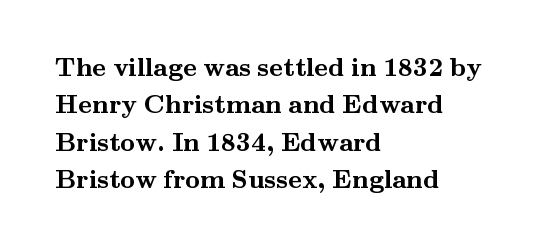
The image shows 26 px bold type, upright; set left-aligned, normal line spacing (1.44x), normal letter spacing, not underlined.
